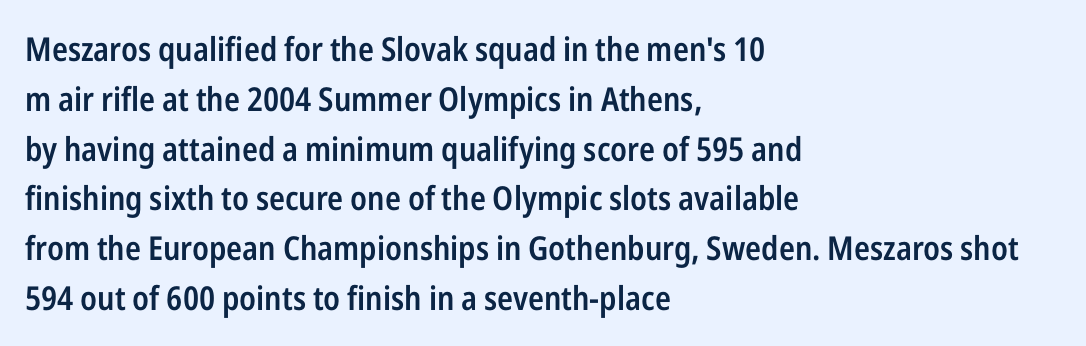
{"serif": "no", "italic": "no", "bold": "semi", "weight": "semibold", "width": "condensed", "stroke_contrast": "low", "x_height": "medium", "monospaced": "no", "underline": "no", "align": "left", "line_spacing": "normal", "line_spacing_ratio": 1.51, "letter_spacing": "normal", "letter_spacing_em": 0.0, "glyph_px": 33}
